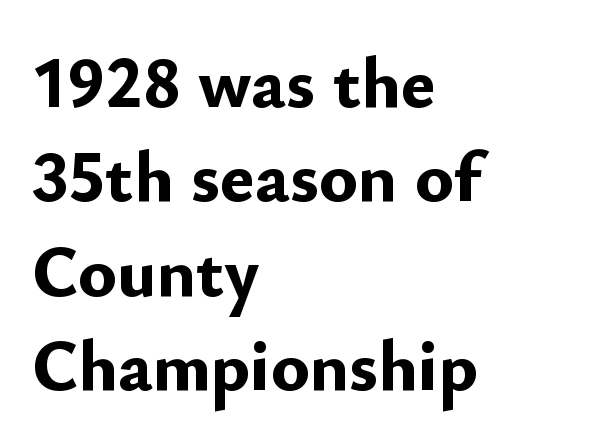
The image shows 72 px bold sans-serif type, upright; set left-aligned, normal line spacing (1.31x), normal letter spacing, not underlined; low stroke contrast and a small x-height.
